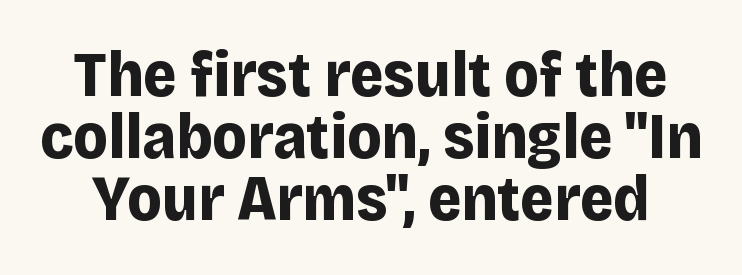
How would I describe the line gaps? Narrow and economical. Posture: upright roman. Has an underline been added? It has not. These lines carry a lot of weight — the face is fully bold. The letters advance in unequal steps, a hallmark of proportional type. These lines keep a tight, regular rhythm from letter to letter.
